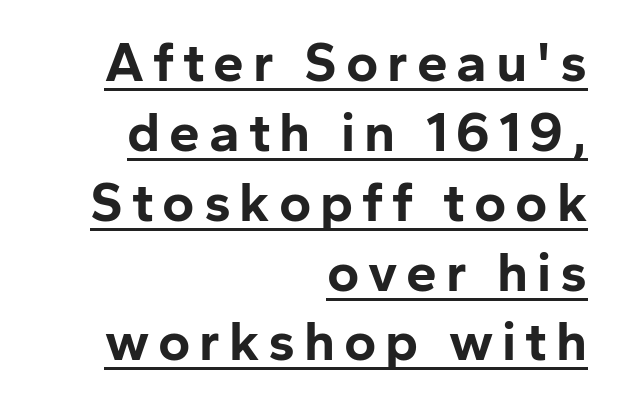
Quick note: underline on. The glyphs in this specimen are sans serif. In terms of weight, the rendering is a true, heavy bold. Is there much room between lines? A standard amount, neither cramped nor airy.
